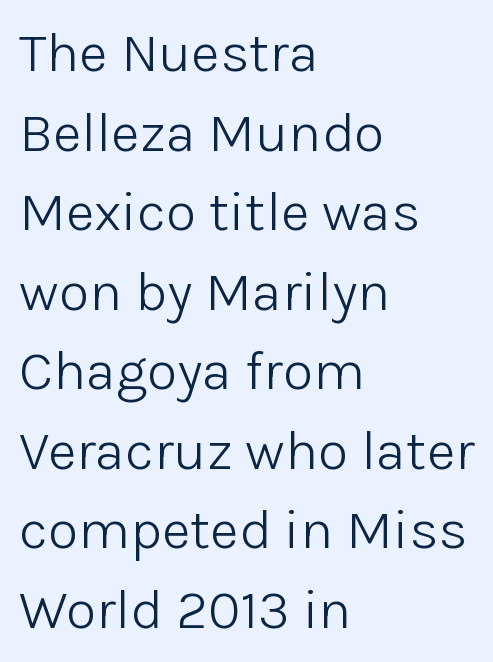
{"serif": "no", "italic": "no", "bold": "no", "weight": "light", "width": "normal", "stroke_contrast": "low", "x_height": "medium", "monospaced": "no", "underline": "no", "align": "left", "line_spacing": "normal", "line_spacing_ratio": 1.42, "letter_spacing": "normal", "letter_spacing_em": 0.0, "glyph_px": 56}
